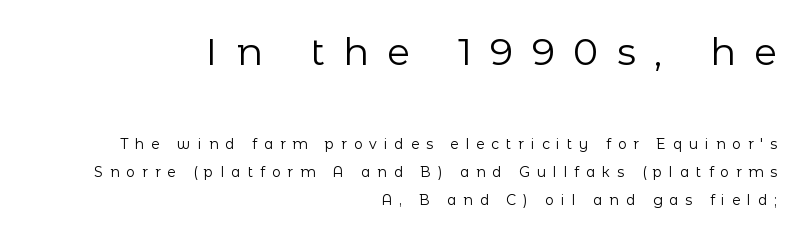
The image shows 38 px regular-weight sans-serif type, upright; set right-aligned, loose line spacing (2.01x), unusually wide letter spacing (+0.49 em), not underlined; the first (top) block is 2.71x larger; low stroke contrast and a medium x-height.
